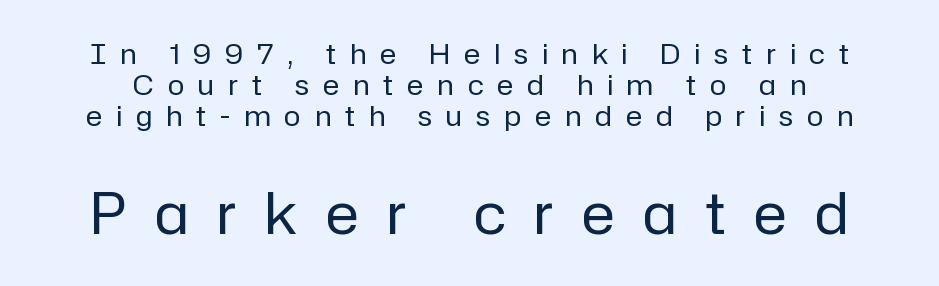
{"serif": "no", "italic": "no", "bold": "no", "weight": "regular", "width": "normal", "stroke_contrast": "low", "x_height": "medium", "monospaced": "no", "underline": "no", "line_spacing": "tight", "line_spacing_ratio": 1.1, "letter_spacing": "wide", "letter_spacing_em": 0.5, "larger_block": "second", "size_ratio": 2.04, "glyph_px": 57}
